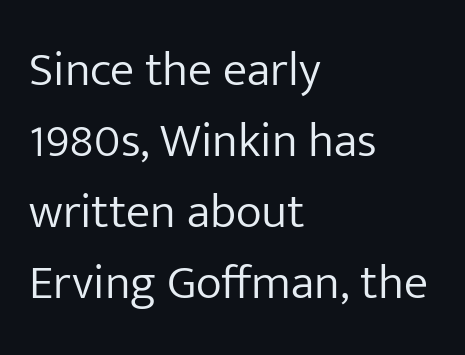
Q: Is the text bold? A: No.
Q: Is the text italic (slanted)? A: No, it is upright.
Q: Is the typeface a serif or a sans-serif typeface? A: Sans-serif.
Q: Is the text underlined? A: No.
Q: How is the paragraph aligned? A: Left-aligned.
Q: Is the spacing between letters normal or unusually wide? A: Normal.
Q: Is the spacing between lines tight, normal or loose? A: Normal.
Q: Width (condensed, normal, or wide)? A: Normal.
Q: Stroke contrast? A: Low.
Q: x-height? A: Medium.
Q: Monospaced? A: No.
